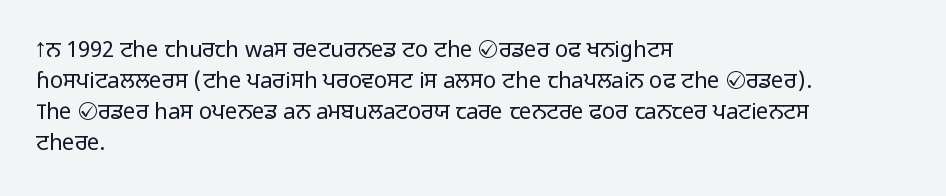
{"italic": "no", "bold": "no", "underline": "no", "align": "left", "line_spacing": "normal", "line_spacing_ratio": 1.41, "letter_spacing": "normal", "letter_spacing_em": 0.0, "glyph_px": 22}
